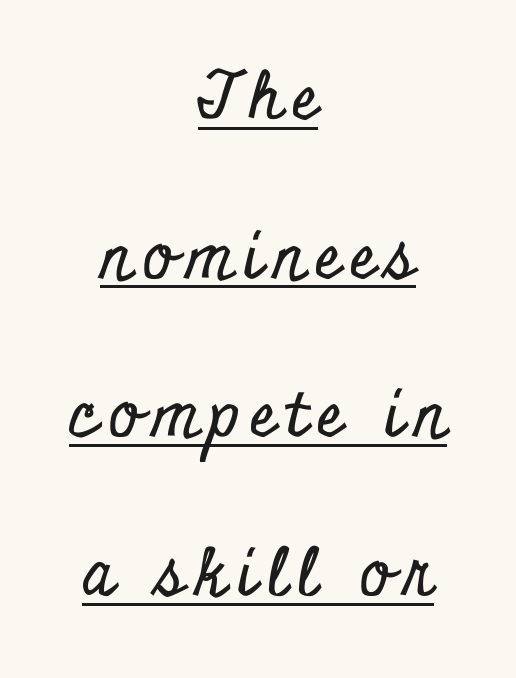
This sample uses a serif face. Where is the straight margin? There isn't one; the lines are centered. Glance below the letters and you will spot a drawn line.
